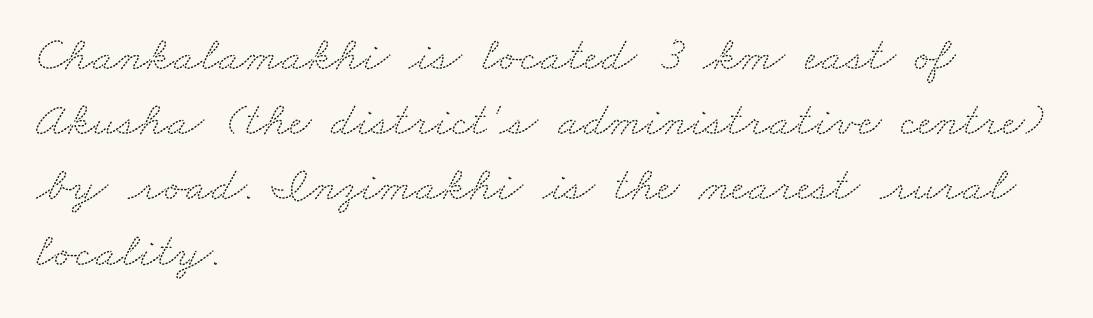
Q: Is the typeface a serif or a sans-serif typeface? A: Serif.
Q: Is the text underlined? A: No.
Q: How is the paragraph aligned? A: Left-aligned.
Q: Is the spacing between letters normal or unusually wide? A: Normal.
Q: Is the spacing between lines tight, normal or loose? A: Normal.
Q: Width (condensed, normal, or wide)? A: Wide.
Q: Stroke contrast? A: Medium.
Q: x-height? A: Small.
Q: Monospaced? A: No.
